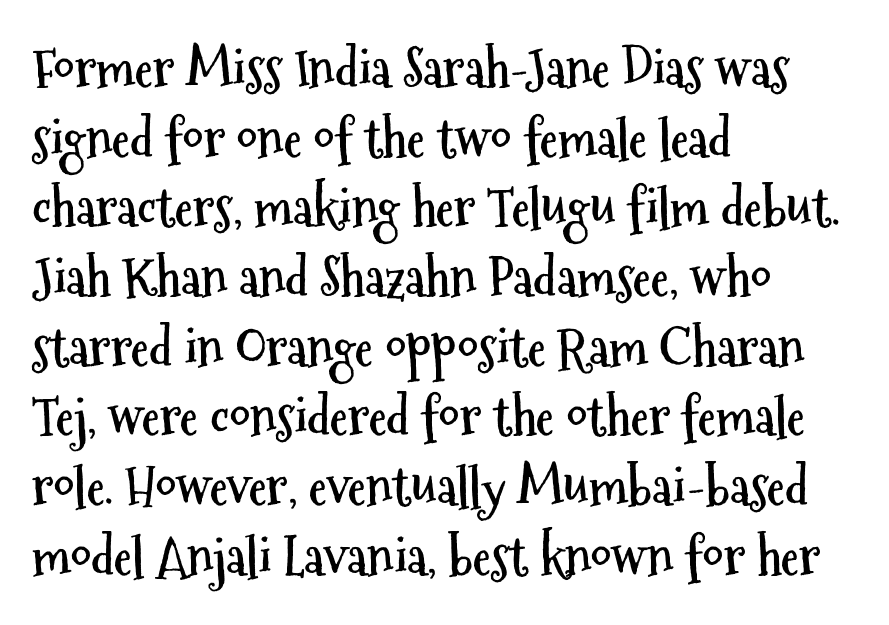
The rag falls on the right side of this text block. Regarding serifs, this sample does without them. The passage shown is typed in a proportional face where columns would drift. A bare baseline throughout the passage. Caption: standard tracking, unaltered.
